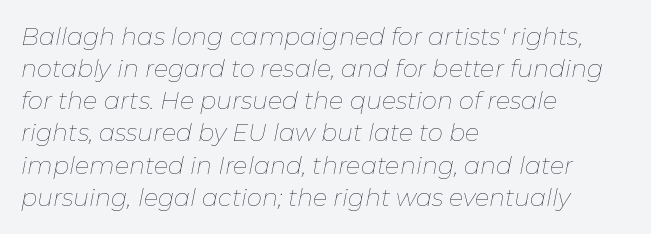
{"italic": "yes", "lean": "right", "slant_degrees": 11, "bold": "no", "underline": "no", "align": "left", "line_spacing": "normal", "line_spacing_ratio": 1.34, "letter_spacing": "normal", "letter_spacing_em": 0.0, "glyph_px": 24}
